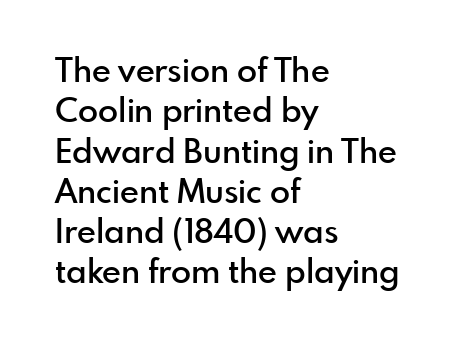
Posture: upright roman. A bit beefed up — I'd call it semibold rather than bold. A student would call this left alignment; a typographer would say flush left, rag right. Type style note: lacks serifs. Words appear dense and cohesive because spacing is normal.
